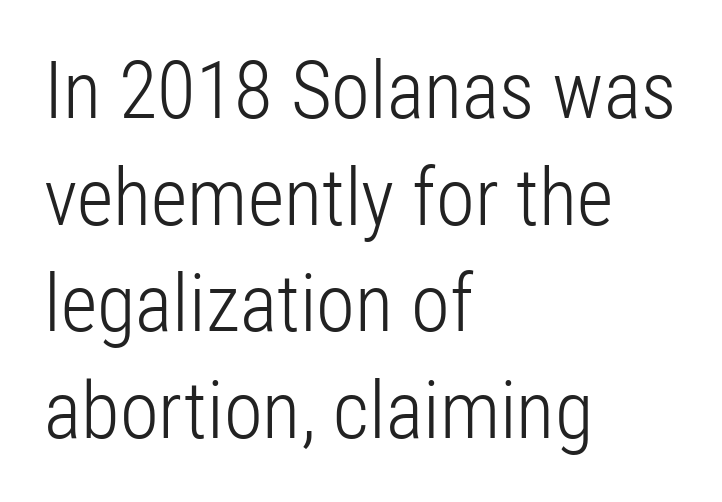
The image shows 79 px light, condensed sans-serif type, upright; set left-aligned, normal line spacing (1.35x), normal letter spacing, not underlined; low stroke contrast and a medium x-height.
